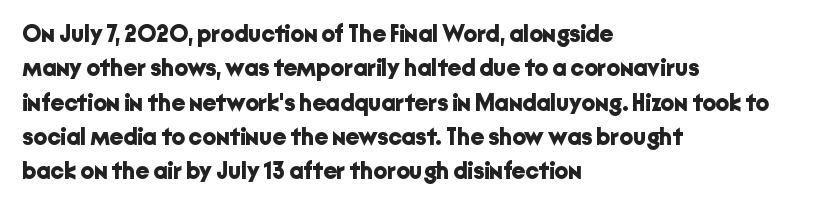
Q: Is the text bold? A: Yes.
Q: Is the text italic (slanted)? A: No, it is upright.
Q: Is the text underlined? A: No.
Q: How is the paragraph aligned? A: Left-aligned.
Q: Is the spacing between letters normal or unusually wide? A: Normal.
Q: Is the spacing between lines tight, normal or loose? A: Normal.
